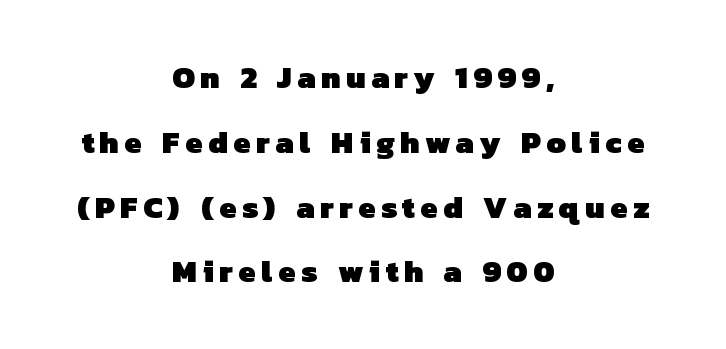
Q: Is the text bold? A: Yes.
Q: Is the typeface a serif or a sans-serif typeface? A: Sans-serif.
Q: Is the text underlined? A: No.
Q: How is the paragraph aligned? A: Centered.
Q: Is the spacing between lines tight, normal or loose? A: Loose.
Q: Width (condensed, normal, or wide)? A: Normal.
Q: Stroke contrast? A: Low.
Q: x-height? A: Medium.
Q: Monospaced? A: No.
